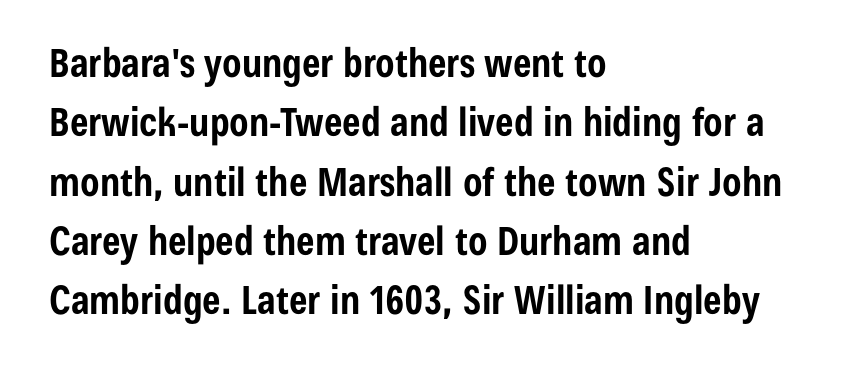
The image shows 39 px bold, condensed sans-serif type, upright; set left-aligned, normal line spacing (1.52x), normal letter spacing, not underlined; low stroke contrast and a medium x-height.
